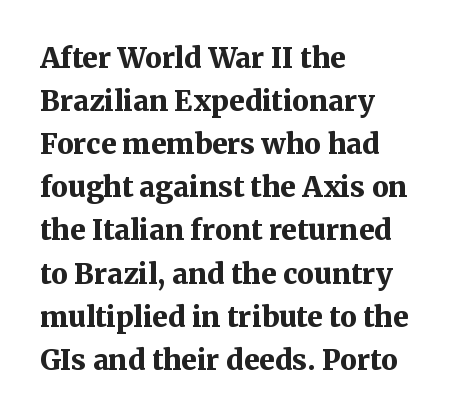
Q: Is the text bold? A: Yes.
Q: Is the text italic (slanted)? A: No, it is upright.
Q: Is the typeface a serif or a sans-serif typeface? A: Serif.
Q: Is the text underlined? A: No.
Q: How is the paragraph aligned? A: Left-aligned.
Q: Is the spacing between letters normal or unusually wide? A: Normal.
Q: Is the spacing between lines tight, normal or loose? A: Normal.
Q: Width (condensed, normal, or wide)? A: Normal.
Q: Stroke contrast? A: Medium.
Q: x-height? A: Medium.
Q: Monospaced? A: No.
